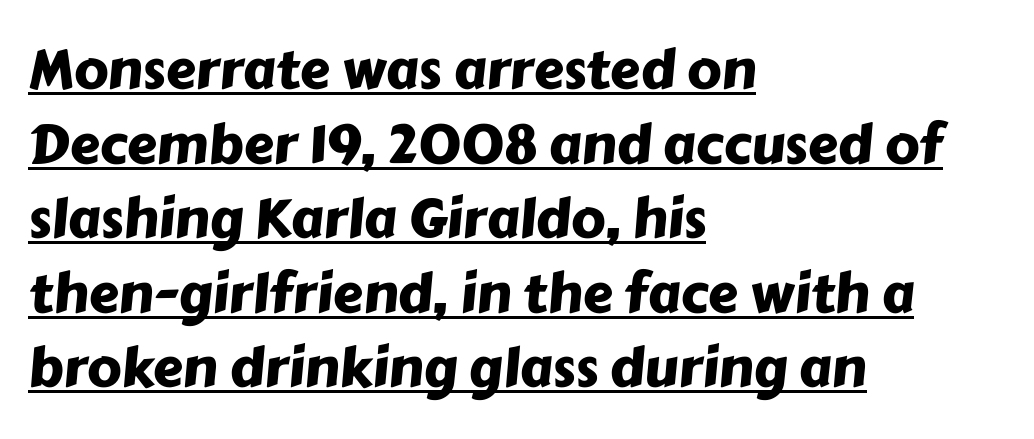
A student would call this left alignment; a typographer would say flush left, rag right. The typesetter has applied underlining to the passage shown. The line-height multiplier appears to be the usual default. Serifs: no, the terminals of the letterforms are clean. Honestly, the letter spacing is just normal — you wouldn't notice it. Looks like regular typesetting: each glyph gets only the width it needs.
